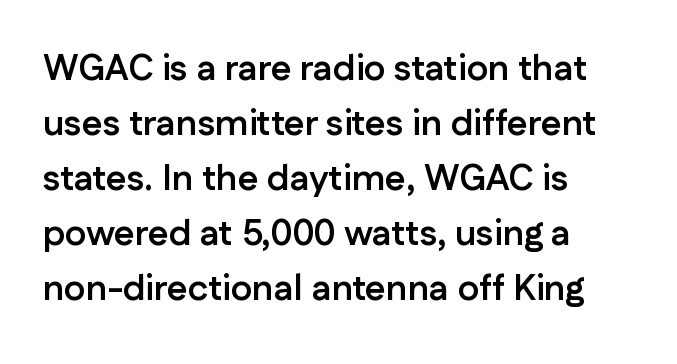
Honestly, the letter spacing is just normal — you wouldn't notice it. The letters advance in unequal steps, a hallmark of proportional type. A normal amount of white space separates one row of letters from the next. A roman cut, with each character standing at attention.
